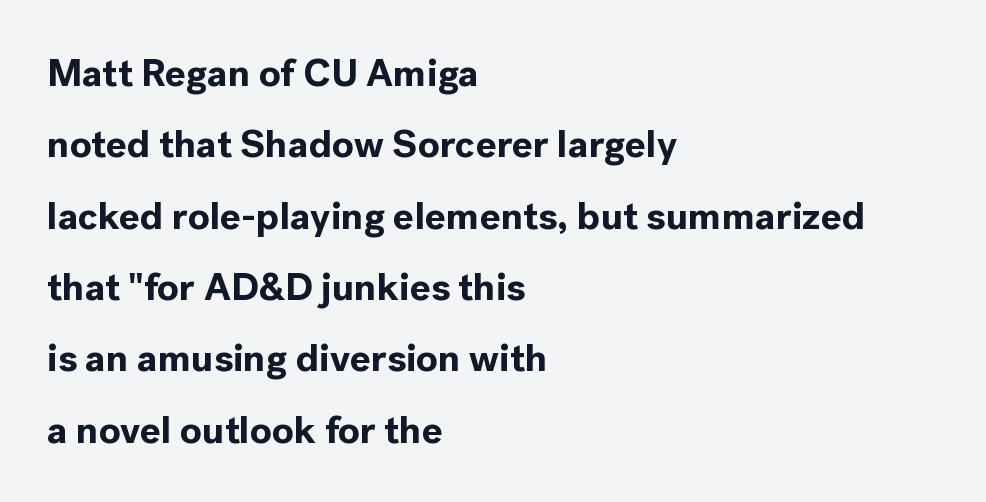
Q: Is the text bold? A: Yes.
Q: Is the text italic (slanted)? A: No, it is upright.
Q: Is the typeface a serif or a sans-serif typeface? A: Sans-serif.
Q: Is the text underlined? A: No.
Q: How is the paragraph aligned? A: Left-aligned.
Q: Is the spacing between letters normal or unusually wide? A: Normal.
Q: Width (condensed, normal, or wide)? A: Normal.
Q: x-height? A: Medium.
Q: Monospaced? A: No.
